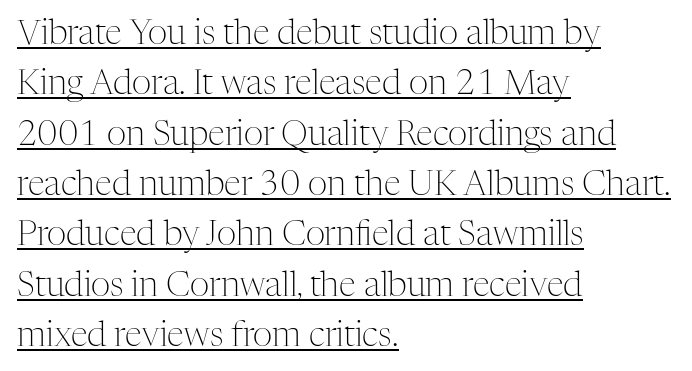
The image shows 34 px light serif type, upright; set left-aligned, normal line spacing (1.48x), normal letter spacing, underlined; medium stroke contrast and a medium x-height.
